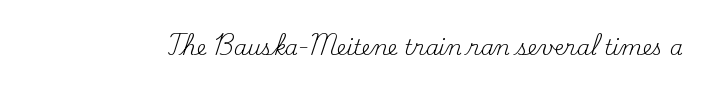
{"bold": "no", "underline": "no", "letter_spacing": "normal", "letter_spacing_em": 0.0, "glyph_px": 21}
